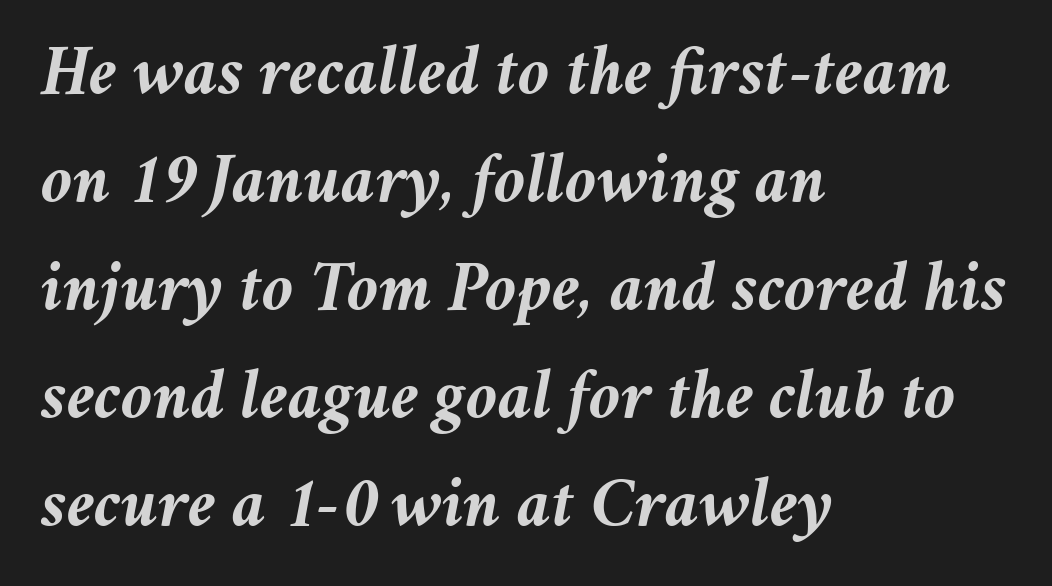
{"italic": "yes", "lean": "right", "slant_degrees": 11, "bold": "yes", "weight": "semibold", "width": "normal", "stroke_contrast": "medium", "x_height": "medium", "monospaced": "no", "underline": "no", "align": "left", "line_spacing": "normal", "line_spacing_ratio": 1.5, "letter_spacing": "normal", "letter_spacing_em": 0.0, "glyph_px": 72}
